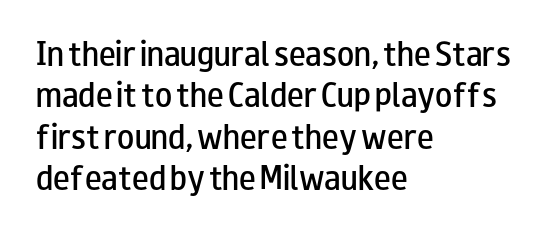
Q: Is the text bold? A: Semi-bold.
Q: Is the text italic (slanted)? A: No, it is upright.
Q: Is the typeface a serif or a sans-serif typeface? A: Sans-serif.
Q: Is the text underlined? A: No.
Q: How is the paragraph aligned? A: Left-aligned.
Q: Is the spacing between letters normal or unusually wide? A: Normal.
Q: Is the spacing between lines tight, normal or loose? A: Normal.
Q: Width (condensed, normal, or wide)? A: Wide.
Q: Stroke contrast? A: Low.
Q: x-height? A: Small.
Q: Monospaced? A: No.
